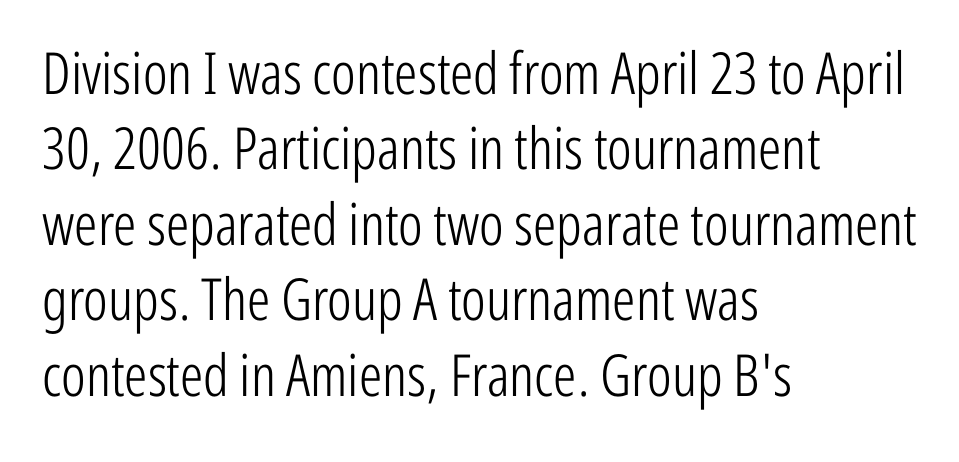
The image shows 58 px light, condensed sans-serif type, upright; set left-aligned, normal line spacing (1.3x), normal letter spacing, not underlined; low stroke contrast and a medium x-height.
